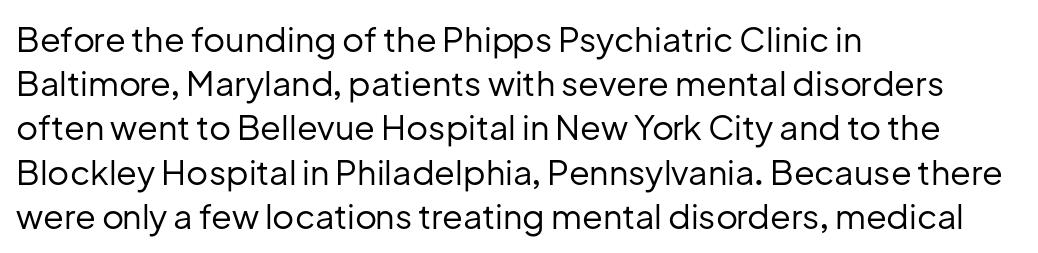
The image shows 34 px regular-weight sans-serif type, upright; set left-aligned, normal line spacing (1.3x), normal letter spacing, not underlined; low stroke contrast and a medium x-height.
